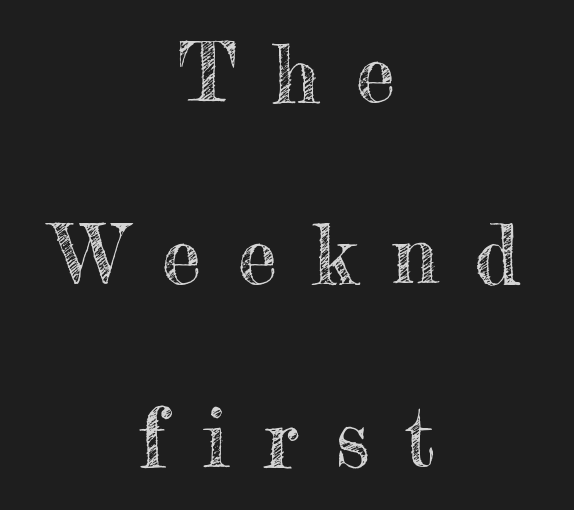
Q: Is the text italic (slanted)? A: No, it is upright.
Q: Is the text underlined? A: No.
Q: How is the paragraph aligned? A: Centered.
Q: Is the spacing between letters normal or unusually wide? A: Unusually wide.
Q: Is the spacing between lines tight, normal or loose? A: Loose.
Q: Width (condensed, normal, or wide)? A: Normal.
Q: x-height? A: Small.
Q: Monospaced? A: No.
